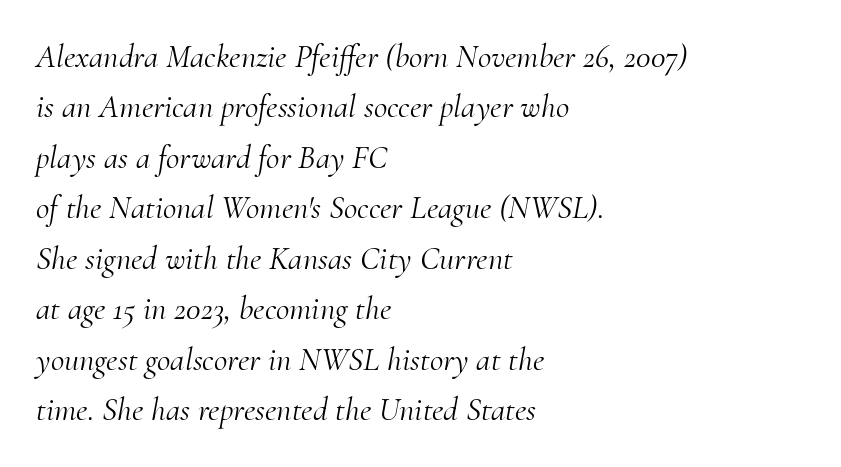
{"serif": "yes", "italic": "yes", "lean": "right", "slant_degrees": 10, "bold": "no", "weight": "light", "width": "normal", "stroke_contrast": "medium", "x_height": "small", "monospaced": "no", "underline": "no", "align": "left", "line_spacing": "normal", "line_spacing_ratio": 1.53, "letter_spacing": "normal", "letter_spacing_em": 0.0, "glyph_px": 33}
